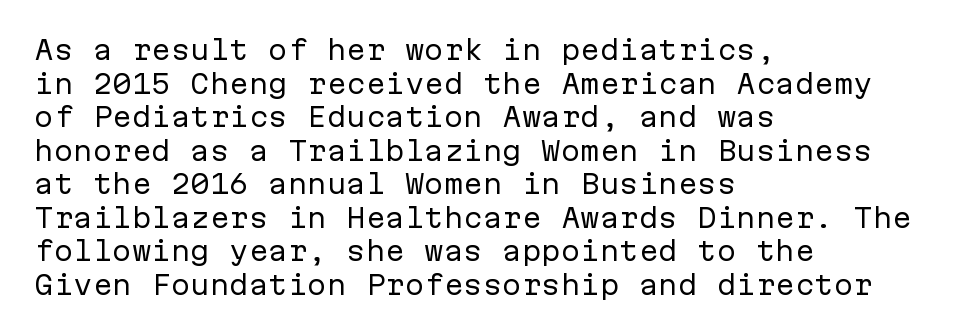
The image shows 26 px text type, upright; set left-aligned, normal line spacing (1.29x), normal letter spacing, not underlined.
